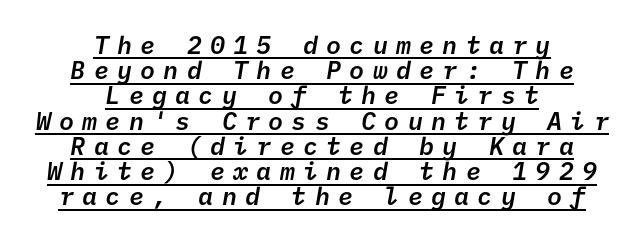
Horizontal bands of white between lines are thin slivers. The rendering uses a semibold face; strokes are thickened but not to full bold. The lettering is marked with a stroke running underneath it. Every row of glyphs is offset so its center matches the block's center. Words appear elongated and porous because spacing is wide.
